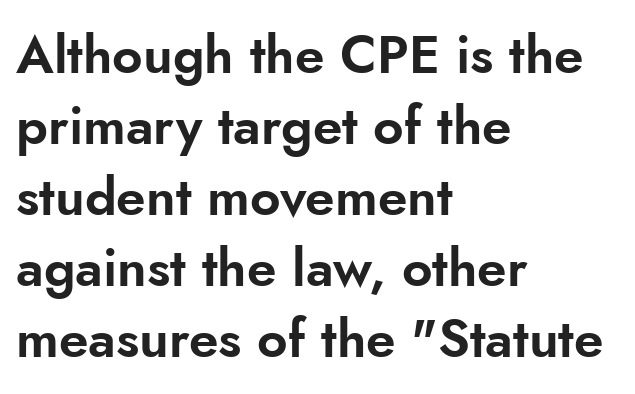
Summary of vertical rhythm: regular, with standard interline spacing. You can tell from the bare stems that sans-serif type was used. There is no visible air inserted between adjacent glyphs. Each letter keeps its own natural width here, so spacing adapts to shape. Nobody drew a line under any word here. Alignment: flush left.
